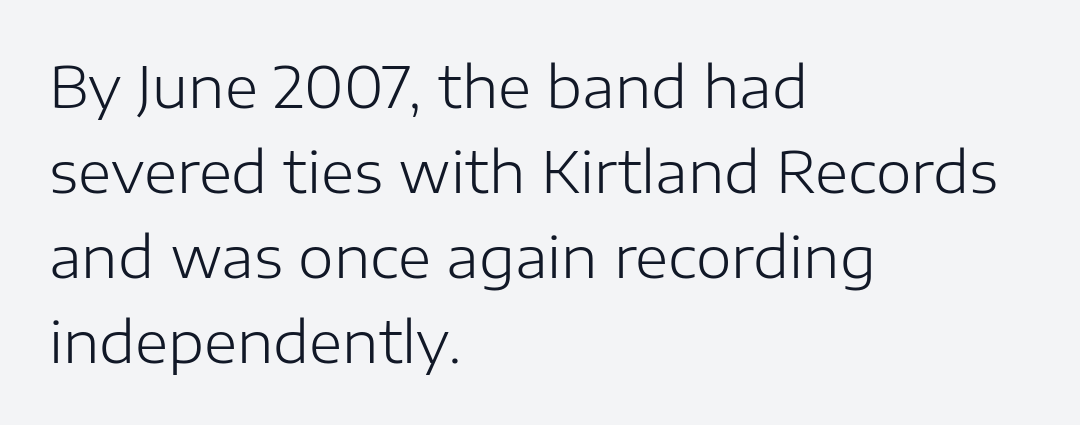
{"serif": "no", "italic": "no", "bold": "no", "weight": "light", "width": "normal", "stroke_contrast": "low", "x_height": "medium", "monospaced": "no", "underline": "no", "align": "left", "line_spacing": "normal", "line_spacing_ratio": 1.49, "letter_spacing": "normal", "letter_spacing_em": 0.0, "glyph_px": 57}
